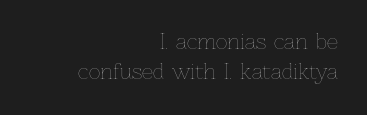
Q: Is the text bold? A: No.
Q: Is the text italic (slanted)? A: No, it is upright.
Q: Is the text underlined? A: No.
Q: How is the paragraph aligned? A: Right-aligned.
Q: Is the spacing between letters normal or unusually wide? A: Normal.
Q: Is the spacing between lines tight, normal or loose? A: Normal.
